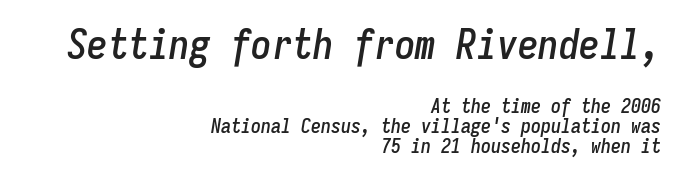
Q: Is the text italic (slanted)? A: Yes, it leans right by about 9 degrees.
Q: Is the text underlined? A: No.
Q: How is the paragraph aligned? A: Right-aligned.
Q: Is the spacing between letters normal or unusually wide? A: Normal.
Q: Is the spacing between lines tight, normal or loose? A: Tight.
Q: Which block of text is set in a larger size, the first (top) or the second (bottom)? A: The first (top) one.
Q: Width (condensed, normal, or wide)? A: Condensed.
Q: Stroke contrast? A: Low.
Q: x-height? A: Medium.
Q: Monospaced? A: Yes.
